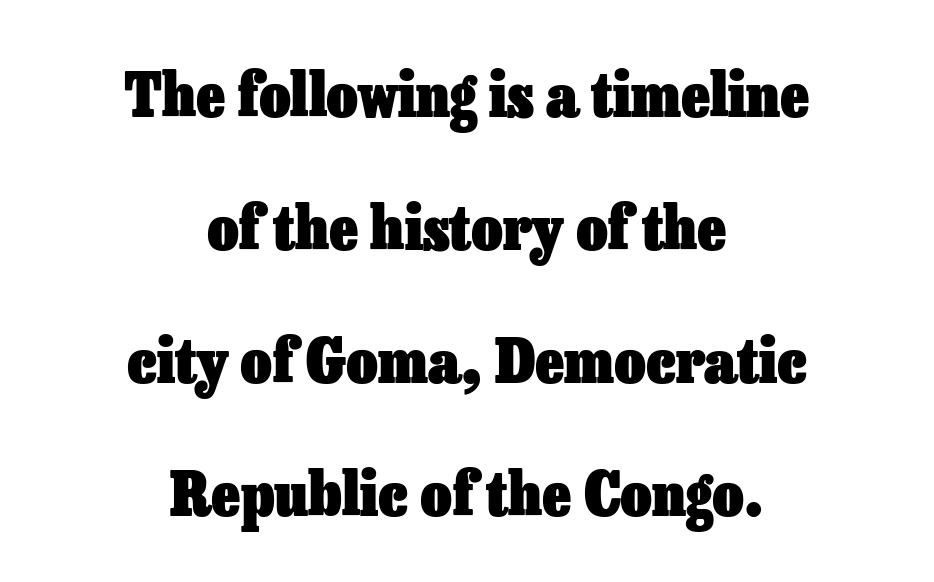
The image shows 61 px heavy type, upright; set centered, loose line spacing (2.18x), normal letter spacing, not underlined; low stroke contrast and a medium x-height.
